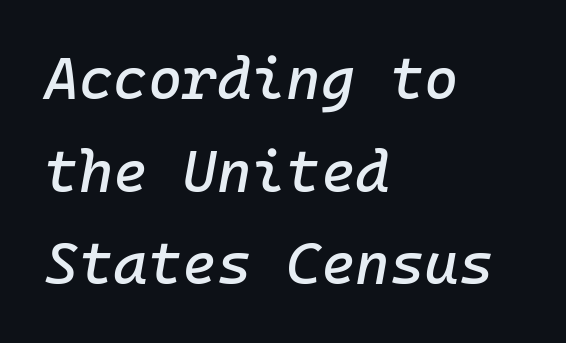
This is oblique type, the kind used for emphasis or titles. Plain, unruled lines of type. Evenly set lines give the paragraph a standard silhouette. Is this a fixed-width face? Yes — each glyph sits in an identical cell. The typesetter chose a ragged-right arrangement here.
